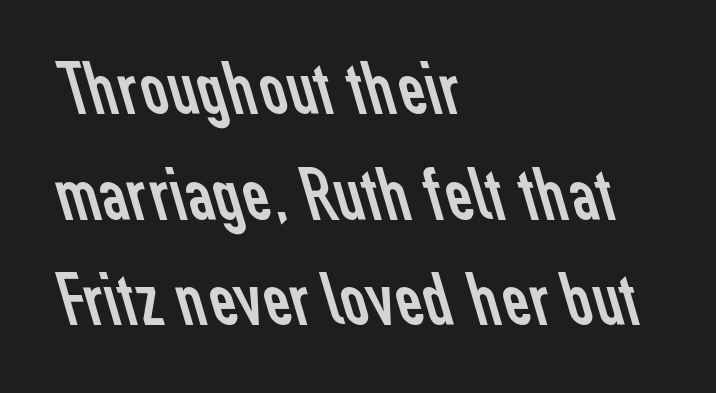
The image shows 76 px regular-weight sans-serif type; set left-aligned, normal line spacing (1.39x), normal letter spacing, not underlined; low stroke contrast and a medium x-height.
